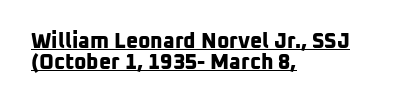
{"bold": "yes", "underline": "yes", "align": "left", "line_spacing": "tight", "line_spacing_ratio": 1.0, "letter_spacing": "normal", "letter_spacing_em": 0.0, "glyph_px": 21}
